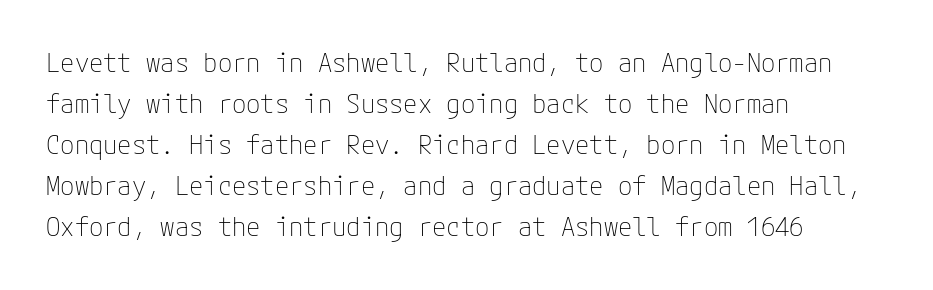
The words here are not underlined. Unbolded letterforms with no extra heft. Quick note: interline space is typical. These lines stack with their left ends in a neat column. Ordinary non-slanted type is in use. Here the glyphs are tracked normally, forming tight word shapes.
